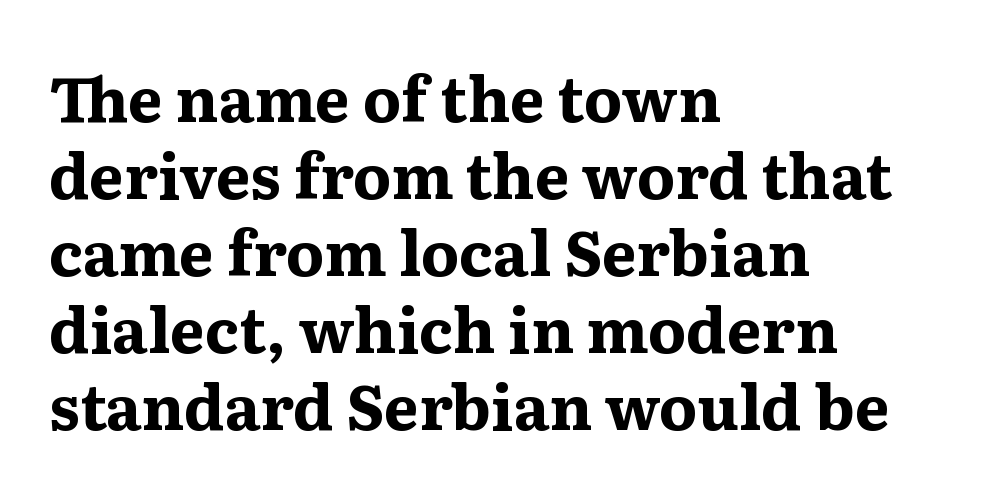
The image shows 62 px bold, wide serif type, upright; set left-aligned, line spacing 1.24x, normal letter spacing, not underlined; medium stroke contrast and a medium x-height.
